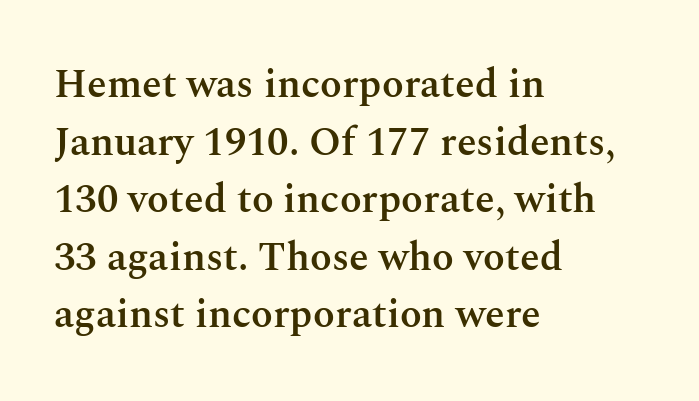
{"serif": "yes", "italic": "no", "bold": "semi", "weight": "semibold", "width": "normal", "stroke_contrast": "medium", "x_height": "medium", "monospaced": "no", "underline": "no", "align": "left", "line_spacing": "normal", "line_spacing_ratio": 1.44, "letter_spacing": "normal", "letter_spacing_em": 0.0, "glyph_px": 40}
